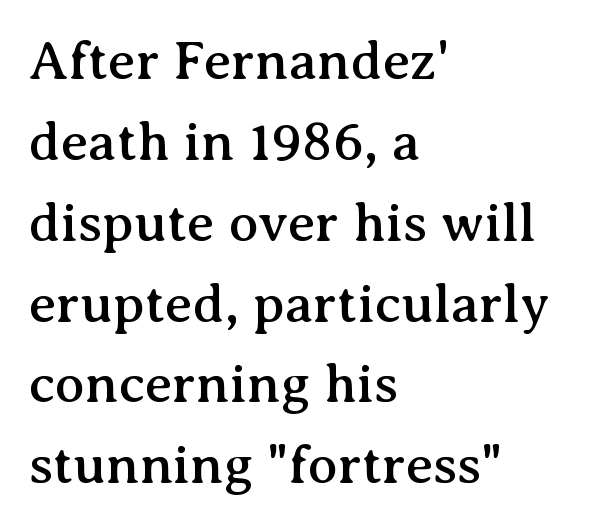
Q: Is the text italic (slanted)? A: No, it is upright.
Q: Is the typeface a serif or a sans-serif typeface? A: Serif.
Q: Is the text underlined? A: No.
Q: How is the paragraph aligned? A: Left-aligned.
Q: Is the spacing between letters normal or unusually wide? A: Normal.
Q: Is the spacing between lines tight, normal or loose? A: Normal.
Q: Width (condensed, normal, or wide)? A: Normal.
Q: Stroke contrast? A: Medium.
Q: x-height? A: Medium.
Q: Monospaced? A: No.
